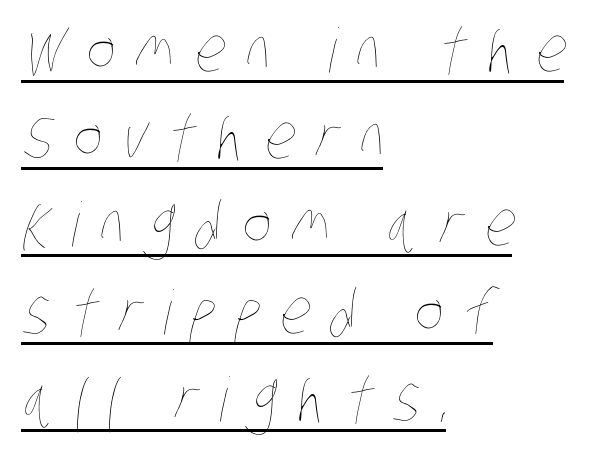
Q: Is the text bold? A: No.
Q: Is the text underlined? A: Yes.
Q: How is the paragraph aligned? A: Left-aligned.
Q: Is the spacing between letters normal or unusually wide? A: Unusually wide.
Q: Is the spacing between lines tight, normal or loose? A: Normal.
Q: Width (condensed, normal, or wide)? A: Condensed.
Q: Stroke contrast? A: Low.
Q: x-height? A: Large.
Q: Monospaced? A: No.
